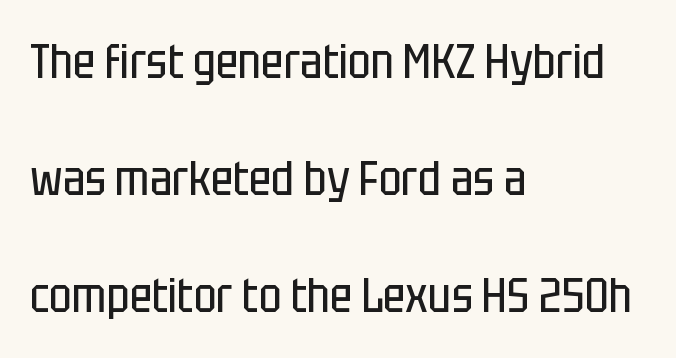
Q: Is the text bold? A: No.
Q: Is the text italic (slanted)? A: No, it is upright.
Q: Is the typeface a serif or a sans-serif typeface? A: Sans-serif.
Q: Is the text underlined? A: No.
Q: How is the paragraph aligned? A: Left-aligned.
Q: Is the spacing between letters normal or unusually wide? A: Normal.
Q: Is the spacing between lines tight, normal or loose? A: Loose.
Q: Width (condensed, normal, or wide)? A: Condensed.
Q: Stroke contrast? A: Low.
Q: x-height? A: Large.
Q: Monospaced? A: No.
